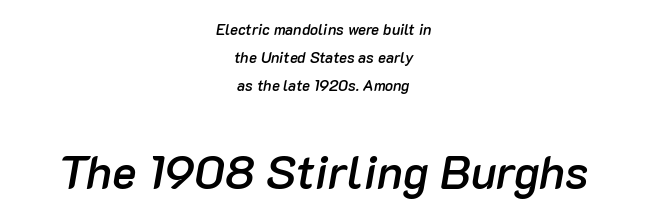
The image shows 46 px semibold type, italic (leaning right); set centered, line spacing 1.87x, normal letter spacing, not underlined; the second (bottom) block is 3.07x larger; low stroke contrast and a medium x-height.
